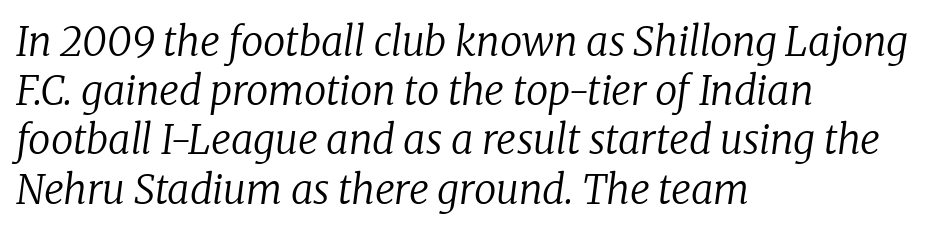
{"serif": "yes", "italic": "yes", "lean": "right", "slant_degrees": 8, "bold": "no", "weight": "regular", "width": "normal", "stroke_contrast": "low", "x_height": "medium", "monospaced": "no", "underline": "no", "align": "left", "line_spacing_ratio": 1.23, "letter_spacing": "normal", "letter_spacing_em": 0.0, "glyph_px": 40}
